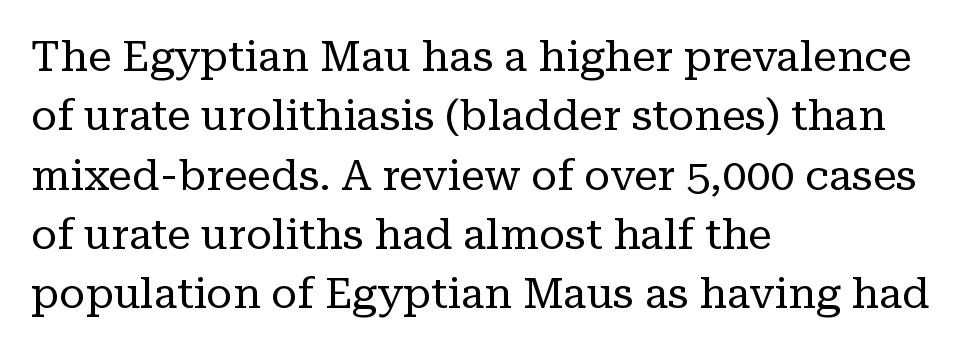
The image shows 43 px regular-weight serif type, upright; set left-aligned, normal line spacing (1.38x), normal letter spacing, not underlined; low stroke contrast and a medium x-height.
